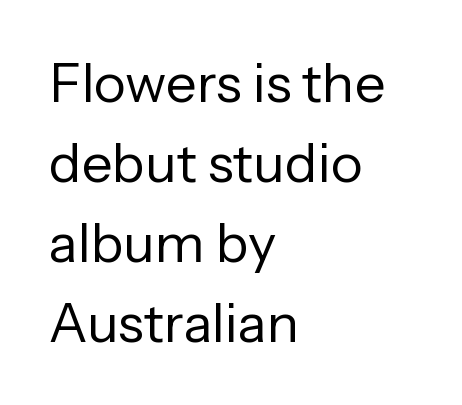
The image shows 54 px regular-weight sans-serif type, upright; set left-aligned, normal line spacing (1.48x), normal letter spacing, not underlined; low stroke contrast and a medium x-height.
